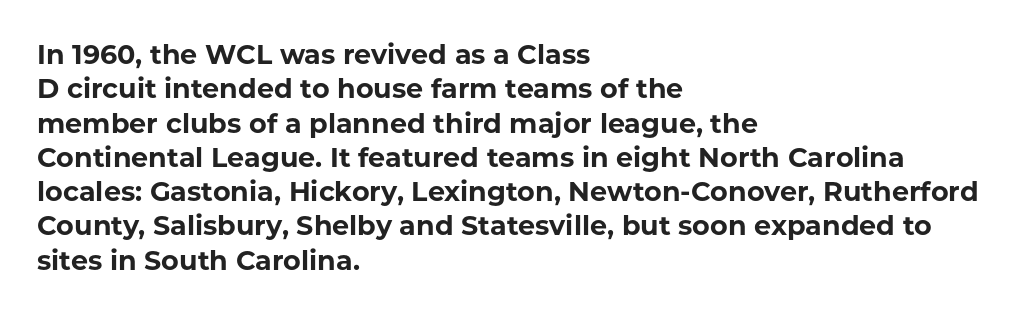
{"italic": "no", "bold": "yes", "underline": "no", "align": "left", "line_spacing": "normal", "line_spacing_ratio": 1.27, "letter_spacing": "normal", "letter_spacing_em": 0.0, "glyph_px": 27}
